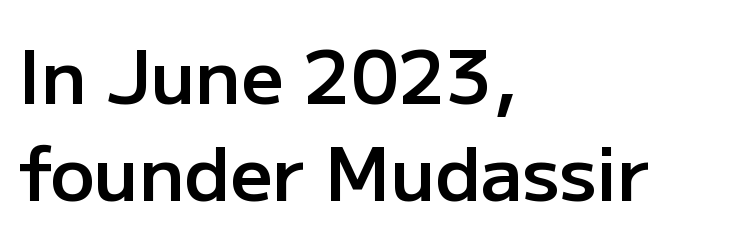
The image shows 74 px semibold sans-serif type, upright; set left-aligned, normal line spacing (1.31x), normal letter spacing, not underlined; low stroke contrast and a medium x-height.
